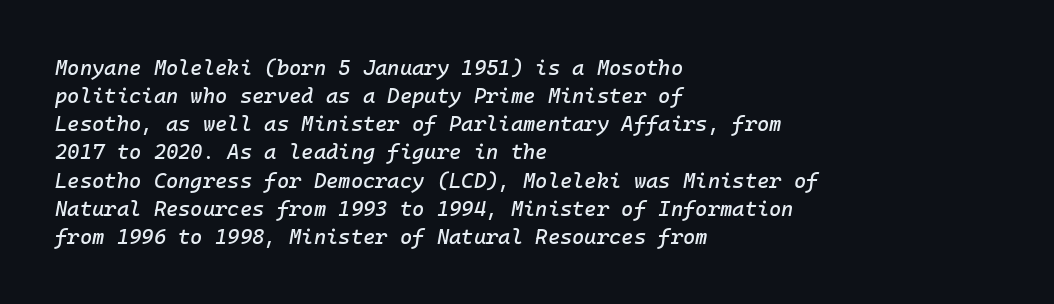
Q: Is the text italic (slanted)? A: Yes, it leans right by about 10 degrees.
Q: Is the text underlined? A: No.
Q: How is the paragraph aligned? A: Left-aligned.
Q: Is the spacing between letters normal or unusually wide? A: Normal.
Q: Is the spacing between lines tight, normal or loose? A: Normal.
